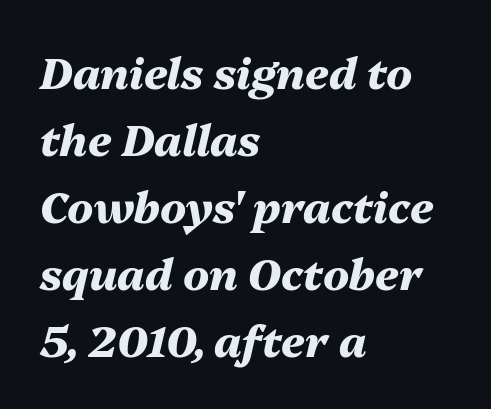
Q: Is the text bold? A: Yes.
Q: Is the text italic (slanted)? A: Yes, it leans right by about 13 degrees.
Q: Is the text underlined? A: No.
Q: How is the paragraph aligned? A: Left-aligned.
Q: Is the spacing between letters normal or unusually wide? A: Normal.
Q: Is the spacing between lines tight, normal or loose? A: Normal.
Q: Width (condensed, normal, or wide)? A: Normal.
Q: Stroke contrast? A: Medium.
Q: x-height? A: Medium.
Q: Monospaced? A: No.
